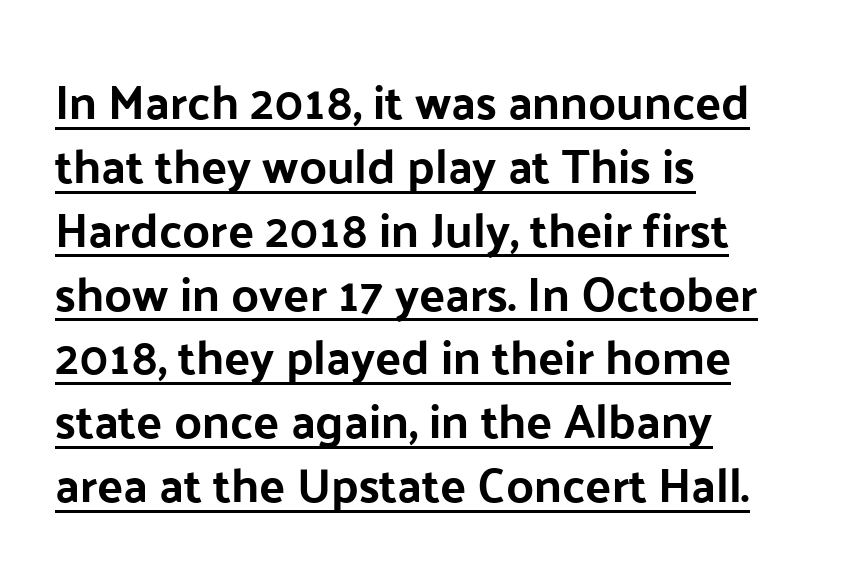
{"serif": "no", "italic": "no", "bold": "yes", "weight": "bold", "width": "normal", "stroke_contrast": "low", "x_height": "medium", "monospaced": "no", "underline": "yes", "align": "left", "line_spacing": "normal", "line_spacing_ratio": 1.33, "letter_spacing": "normal", "letter_spacing_em": 0.0, "glyph_px": 48}
